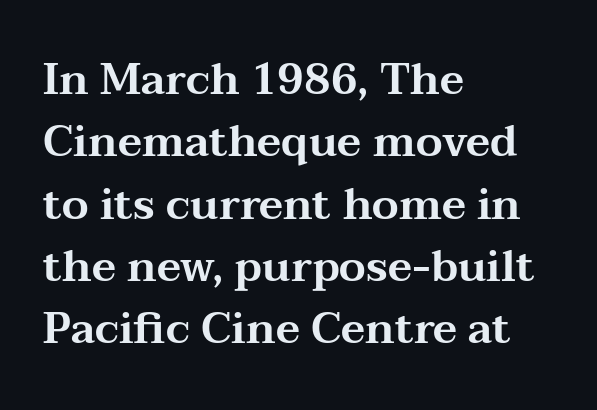
Q: Is the text italic (slanted)? A: No, it is upright.
Q: Is the typeface a serif or a sans-serif typeface? A: Serif.
Q: Is the text underlined? A: No.
Q: How is the paragraph aligned? A: Left-aligned.
Q: Is the spacing between letters normal or unusually wide? A: Normal.
Q: Is the spacing between lines tight, normal or loose? A: Normal.
Q: Width (condensed, normal, or wide)? A: Wide.
Q: Stroke contrast? A: Medium.
Q: x-height? A: Medium.
Q: Monospaced? A: No.
